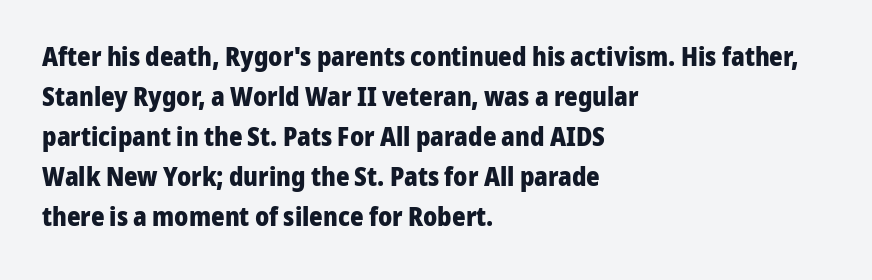
{"italic": "no", "bold": "yes", "underline": "no", "align": "left", "line_spacing": "normal", "line_spacing_ratio": 1.54, "letter_spacing": "normal", "letter_spacing_em": 0.0, "glyph_px": 26}
